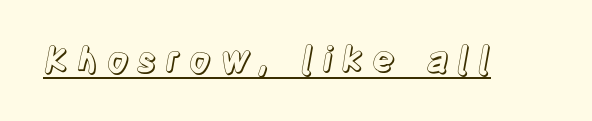
Q: Is the text italic (slanted)? A: Yes.
Q: Is the text underlined? A: Yes.
Q: Is the spacing between letters normal or unusually wide? A: Unusually wide.
Q: Width (condensed, normal, or wide)? A: Condensed.
Q: x-height? A: Large.
Q: Monospaced? A: No.
